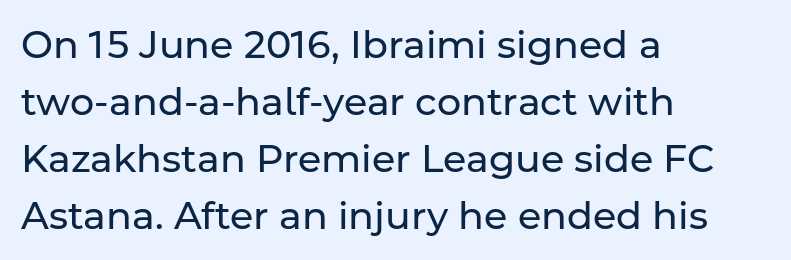
{"serif": "no", "italic": "no", "bold": "no", "weight": "regular", "width": "normal", "stroke_contrast": "low", "x_height": "medium", "monospaced": "no", "underline": "no", "align": "left", "line_spacing": "normal", "line_spacing_ratio": 1.5, "letter_spacing": "normal", "letter_spacing_em": 0.0, "glyph_px": 38}
